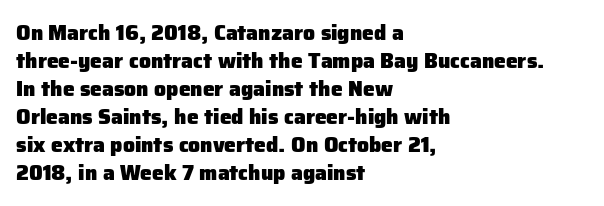
Style check: upright. Reading down the block, your eye returns to a fixed left position each line. This rendering leaves character spacing at its baseline value. Check under the words: just untouched page.
